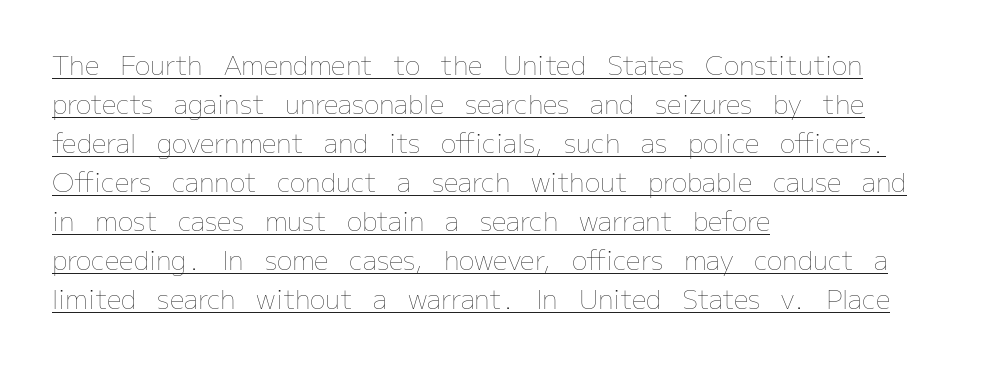
The image shows 26 px text type, upright; set left-aligned, normal line spacing (1.5x), normal letter spacing, underlined.
